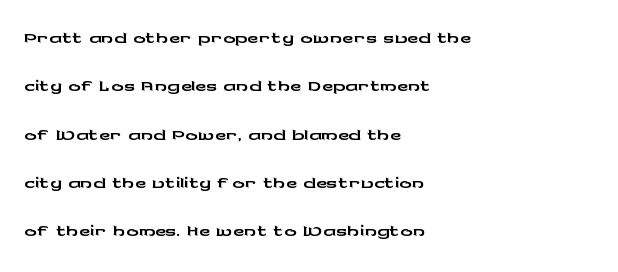
Q: Is the text italic (slanted)? A: No, it is upright.
Q: Is the typeface a serif or a sans-serif typeface? A: Sans-serif.
Q: Is the text underlined? A: No.
Q: How is the paragraph aligned? A: Left-aligned.
Q: Is the spacing between letters normal or unusually wide? A: Normal.
Q: Is the spacing between lines tight, normal or loose? A: Normal.
Q: Width (condensed, normal, or wide)? A: Wide.
Q: Stroke contrast? A: Low.
Q: x-height? A: Medium.
Q: Monospaced? A: No.
